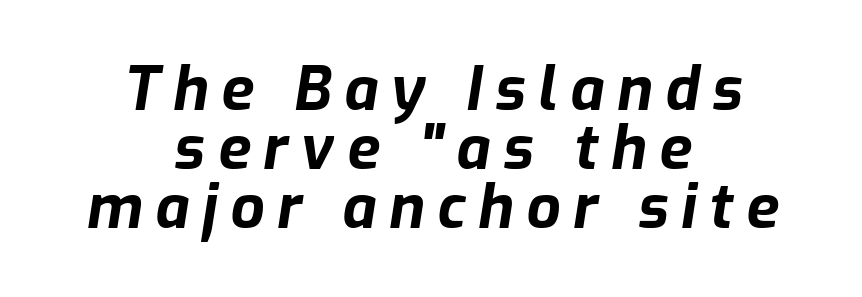
{"italic": "yes", "lean": "right", "slant_degrees": 9, "bold": "yes", "weight": "bold", "width": "normal", "stroke_contrast": "low", "x_height": "medium", "monospaced": "no", "underline": "no", "align": "center", "line_spacing": "tight", "line_spacing_ratio": 0.98, "letter_spacing": "wide", "letter_spacing_em": 0.21, "glyph_px": 60}
